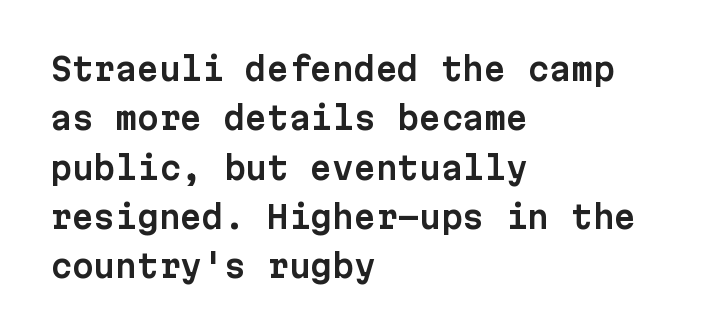
{"serif": "no", "italic": "no", "width": "normal", "stroke_contrast": "low", "x_height": "medium", "monospaced": "yes", "underline": "no", "align": "left", "line_spacing": "normal", "line_spacing_ratio": 1.59, "letter_spacing": "normal", "letter_spacing_em": 0.0, "glyph_px": 31}
